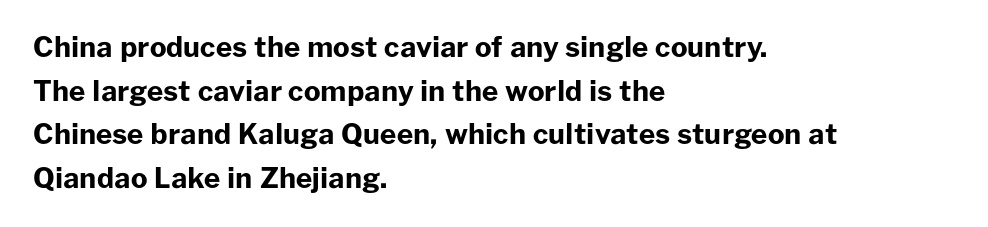
The image shows 28 px bold sans-serif type, upright; set left-aligned, normal line spacing (1.56x), normal letter spacing, not underlined; low stroke contrast and a medium x-height.
